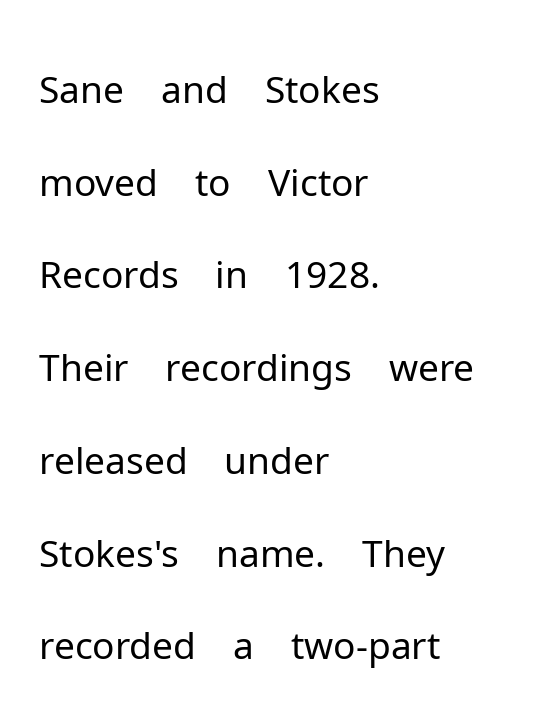
Q: Is the text bold? A: No.
Q: Is the text italic (slanted)? A: No, it is upright.
Q: Is the typeface a serif or a sans-serif typeface? A: Sans-serif.
Q: Is the text underlined? A: No.
Q: How is the paragraph aligned? A: Left-aligned.
Q: Is the spacing between letters normal or unusually wide? A: Normal.
Q: Width (condensed, normal, or wide)? A: Normal.
Q: Stroke contrast? A: Low.
Q: x-height? A: Medium.
Q: Monospaced? A: No.
